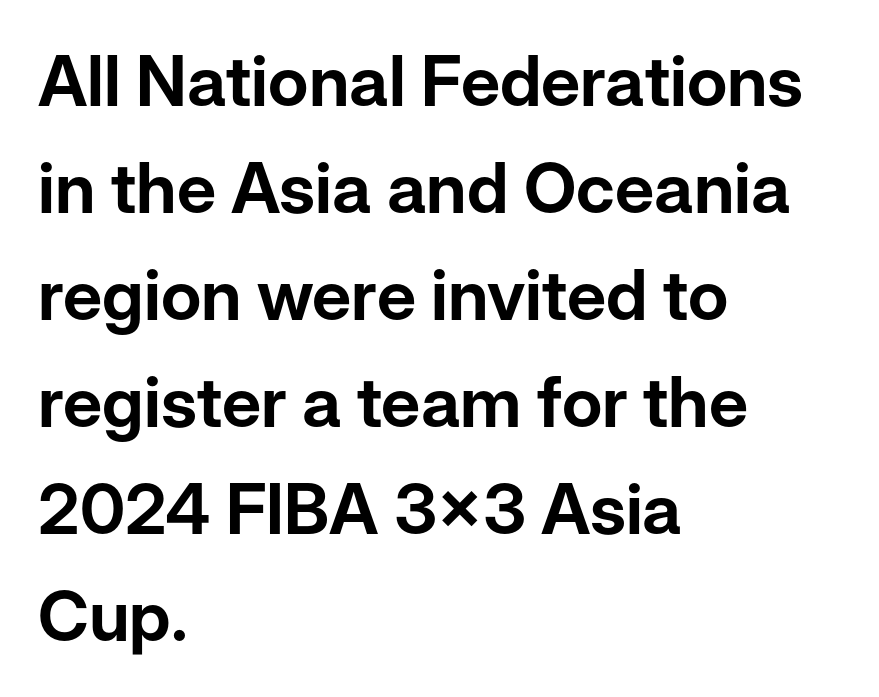
The image shows 70 px sans-serif type, upright; set left-aligned, normal line spacing (1.53x), normal letter spacing, not underlined; low stroke contrast and a medium x-height.
